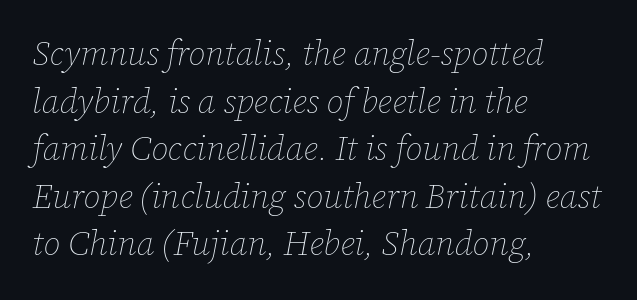
{"italic": "yes", "lean": "right", "slant_degrees": 12, "bold": "no", "weight": "thin", "width": "normal", "stroke_contrast": "low", "x_height": "medium", "monospaced": "no", "underline": "no", "align": "left", "line_spacing": "normal", "line_spacing_ratio": 1.4, "letter_spacing": "normal", "letter_spacing_em": 0.0, "glyph_px": 34}
